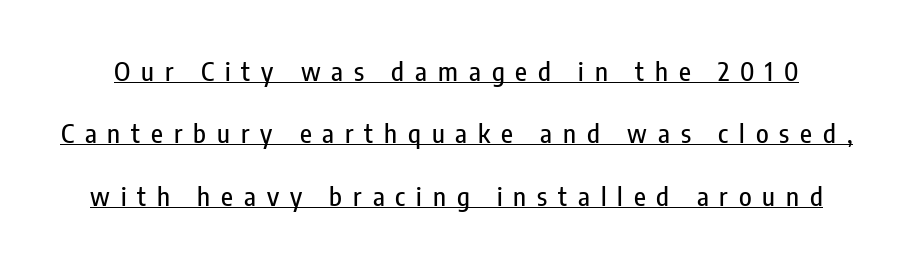
{"italic": "no", "underline": "yes", "line_spacing": "loose", "line_spacing_ratio": 2.4, "letter_spacing": "wide", "letter_spacing_em": 0.42, "glyph_px": 26}
